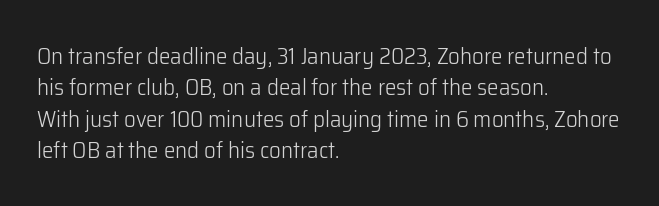
One glance says typical: line gaps are just what's usual. What stands out about the letter spacing? Nothing — it is the standard amount. This reads as an unemphasized weight, regular at the heaviest. The text block is weighted toward the left margin, trailing off unevenly rightward. Descender tails drop into unmarked territory. The specimen reads as upright at a glance.
